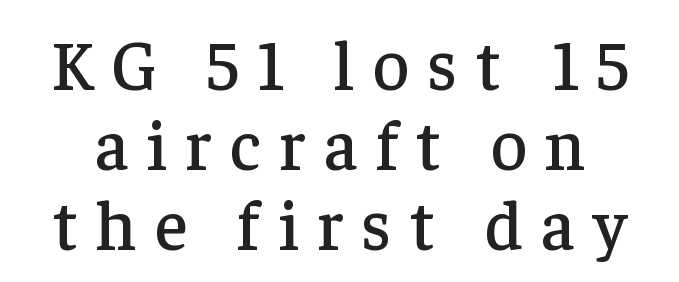
Q: Is the text italic (slanted)? A: No, it is upright.
Q: Is the typeface a serif or a sans-serif typeface? A: Serif.
Q: Is the text underlined? A: No.
Q: Is the spacing between letters normal or unusually wide? A: Unusually wide.
Q: Is the spacing between lines tight, normal or loose? A: Tight.
Q: Width (condensed, normal, or wide)? A: Normal.
Q: Stroke contrast? A: Low.
Q: x-height? A: Medium.
Q: Monospaced? A: No.
